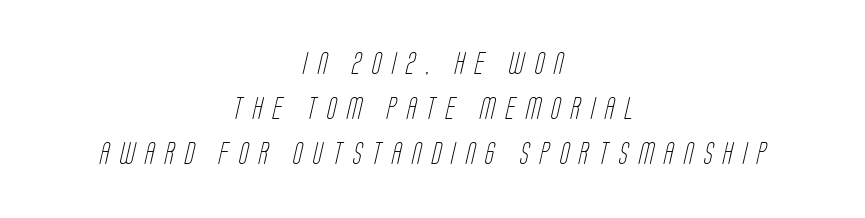
The baseline area is clear. Rows of type keep a wide berth in the vertical direction. Leftover space on each line is divided equally before and after the words. Someone cranked the tracking dial way up on this one. Stroke mass is kept to a normal reading level or below.
